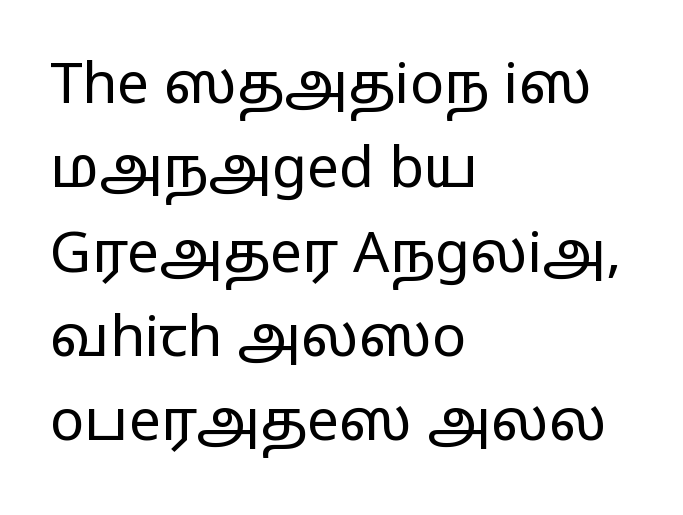
Q: Is the text bold? A: No.
Q: Is the text italic (slanted)? A: No, it is upright.
Q: Is the typeface a serif or a sans-serif typeface? A: Sans-serif.
Q: Is the text underlined? A: No.
Q: How is the paragraph aligned? A: Left-aligned.
Q: Is the spacing between letters normal or unusually wide? A: Normal.
Q: Is the spacing between lines tight, normal or loose? A: Normal.
Q: Width (condensed, normal, or wide)? A: Wide.
Q: Stroke contrast? A: Low.
Q: x-height? A: Medium.
Q: Monospaced? A: No.
